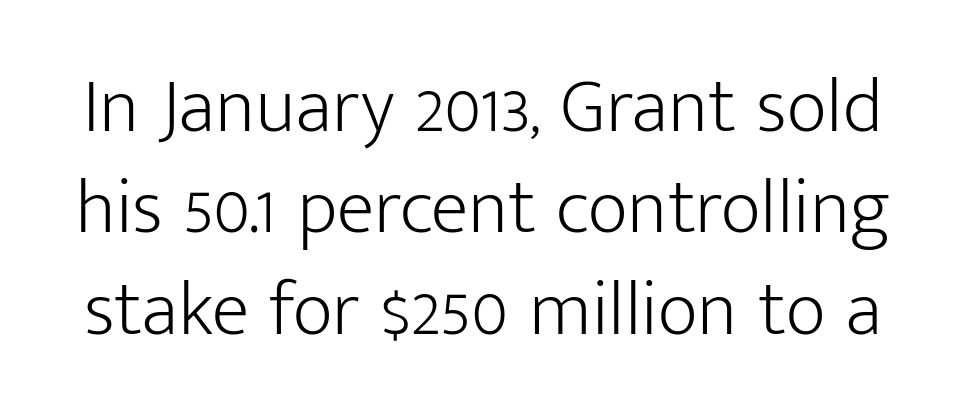
No feet cap the strokes, marking this as sans-serif type. The letters advance in unequal steps, a hallmark of proportional type. What stands out about the letter spacing? Nothing — it is the standard amount. Descenders are the only things crossing below the line. The font is comparable to plain body text, perhaps lighter.
